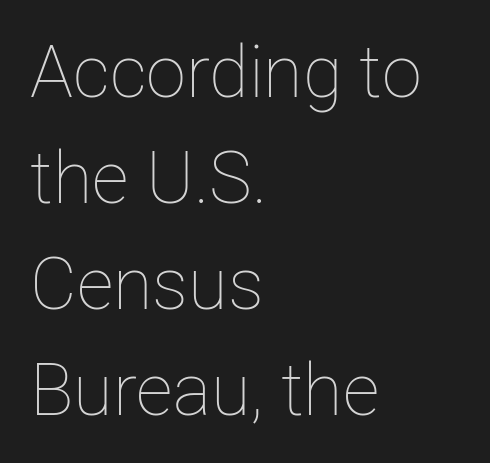
Q: Is the text bold? A: No.
Q: Is the text italic (slanted)? A: No, it is upright.
Q: Is the text underlined? A: No.
Q: How is the paragraph aligned? A: Left-aligned.
Q: Is the spacing between letters normal or unusually wide? A: Normal.
Q: Is the spacing between lines tight, normal or loose? A: Normal.
Q: Width (condensed, normal, or wide)? A: Normal.
Q: Stroke contrast? A: Low.
Q: x-height? A: Medium.
Q: Monospaced? A: No.
